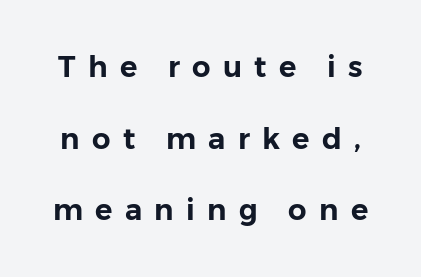
The image shows 29 px sans-serif type, upright; set loose line spacing (2.47x), unusually wide letter spacing (+0.42 em), not underlined; low stroke contrast and a medium x-height.
